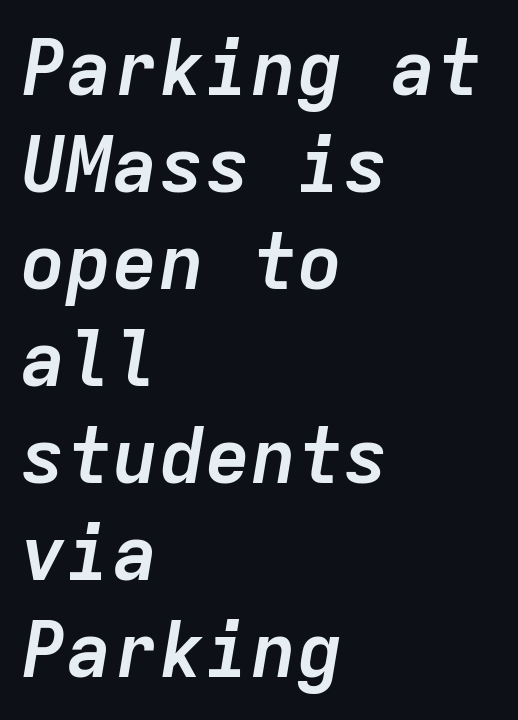
The image shows 77 px semibold type, italic (leaning right), monospaced; set left-aligned, normal line spacing (1.26x), normal letter spacing, not underlined; low stroke contrast and a medium x-height.
